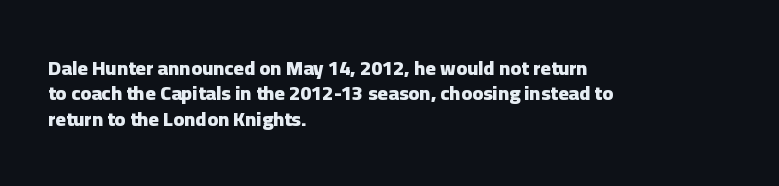
The image shows 20 px bold type, upright; set left-aligned, normal line spacing (1.27x), normal letter spacing, not underlined.
